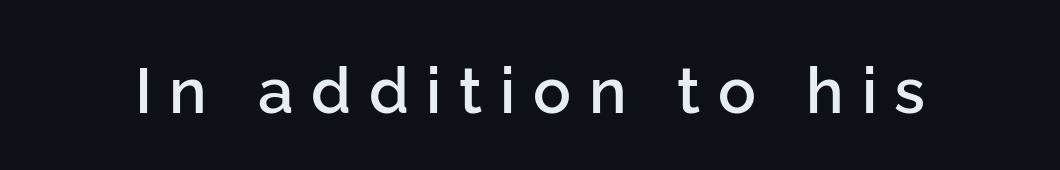
Q: Is the text bold? A: Semi-bold.
Q: Is the text italic (slanted)? A: No, it is upright.
Q: Is the typeface a serif or a sans-serif typeface? A: Sans-serif.
Q: Is the text underlined? A: No.
Q: Is the spacing between letters normal or unusually wide? A: Unusually wide.
Q: Width (condensed, normal, or wide)? A: Normal.
Q: Stroke contrast? A: Low.
Q: x-height? A: Medium.
Q: Monospaced? A: No.
